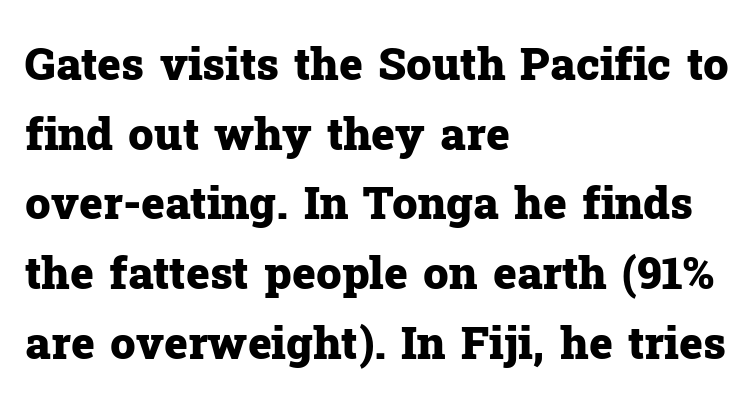
Caption: multi-line text, flush left, ragged right. Has an underline been added? It has not. The face used here has the dense, thick strokes of a bold. This sample keeps an unexceptional amount of space between lines.
